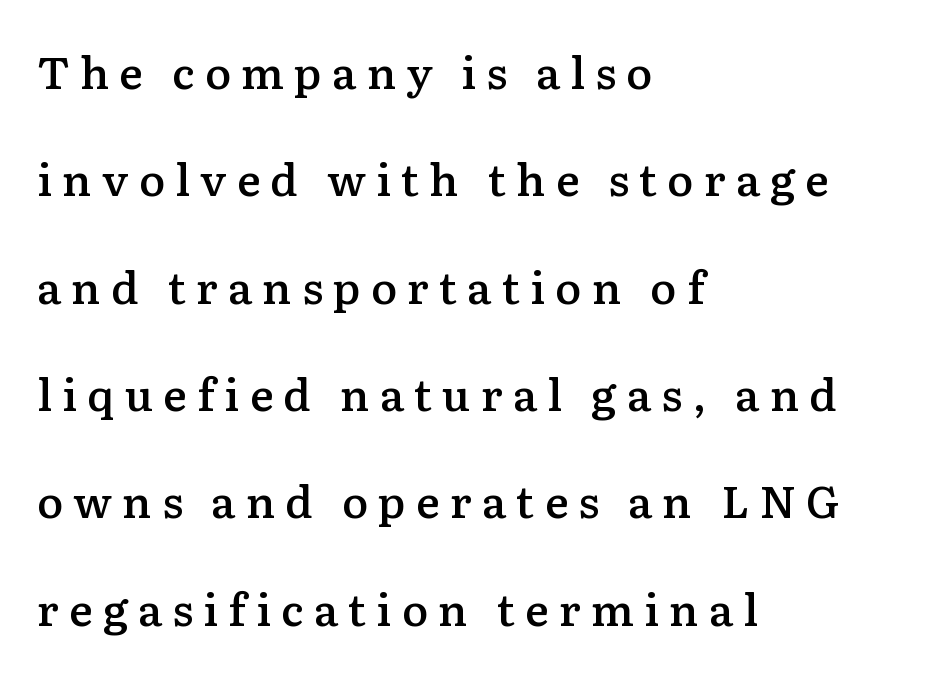
Unlike a clean sans, this face finishes its strokes with serifs. Letters rest on an invisible, unmarked baseline. Do the letters lean? They stand straight. One-word summary of the alignment: left. Does the weight exceed regular? Yes, but only to semibold.
